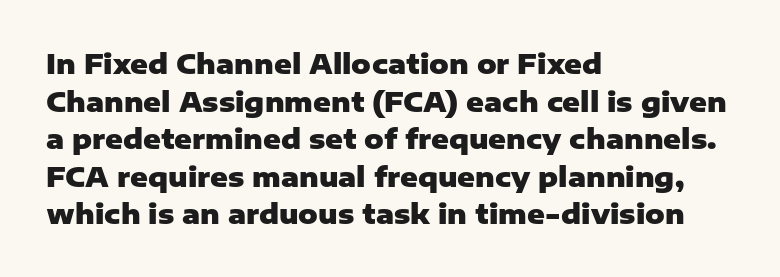
The image shows 27 px bold type, upright; set left-aligned, normal line spacing (1.39x), normal letter spacing, not underlined.
